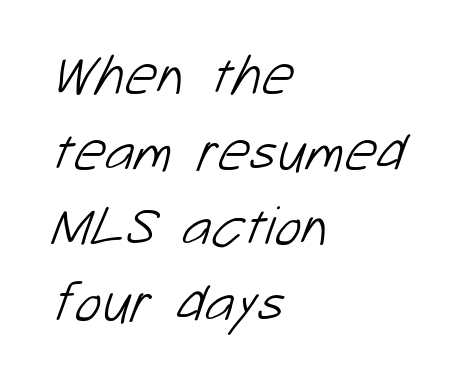
Q: Is the text bold? A: No.
Q: Is the typeface a serif or a sans-serif typeface? A: Sans-serif.
Q: Is the text underlined? A: No.
Q: How is the paragraph aligned? A: Left-aligned.
Q: Is the spacing between letters normal or unusually wide? A: Normal.
Q: Is the spacing between lines tight, normal or loose? A: Normal.
Q: Width (condensed, normal, or wide)? A: Normal.
Q: Stroke contrast? A: Low.
Q: x-height? A: Medium.
Q: Monospaced? A: No.
